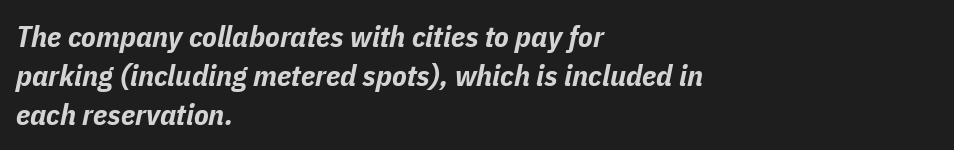
Descenders are the only things crossing below the line. Yep, that's italic — everything's leaning. These lines are rendered in a variable-pitch font. Alignment: flush left.
